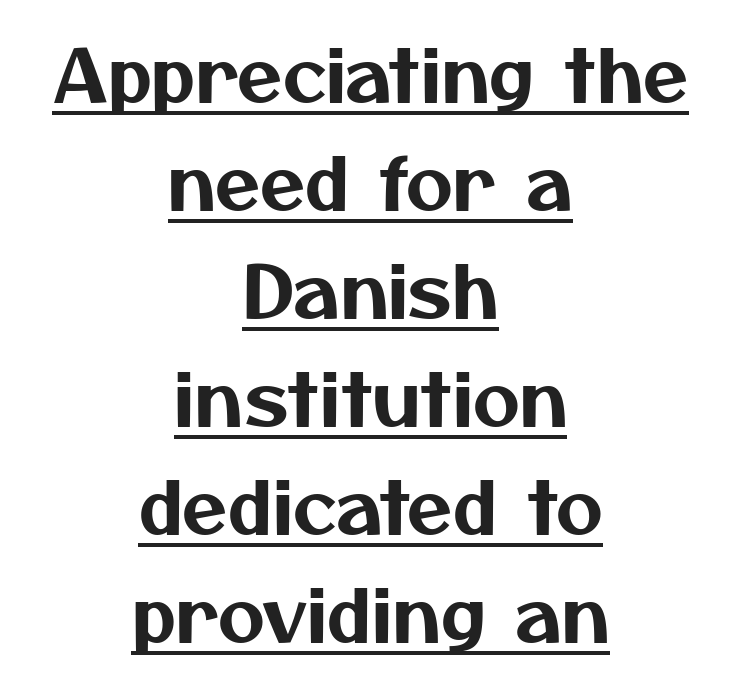
Q: Is the typeface a serif or a sans-serif typeface? A: Sans-serif.
Q: Is the text underlined? A: Yes.
Q: How is the paragraph aligned? A: Centered.
Q: Is the spacing between letters normal or unusually wide? A: Normal.
Q: Is the spacing between lines tight, normal or loose? A: Normal.
Q: Width (condensed, normal, or wide)? A: Normal.
Q: Stroke contrast? A: Medium.
Q: x-height? A: Medium.
Q: Monospaced? A: No.
